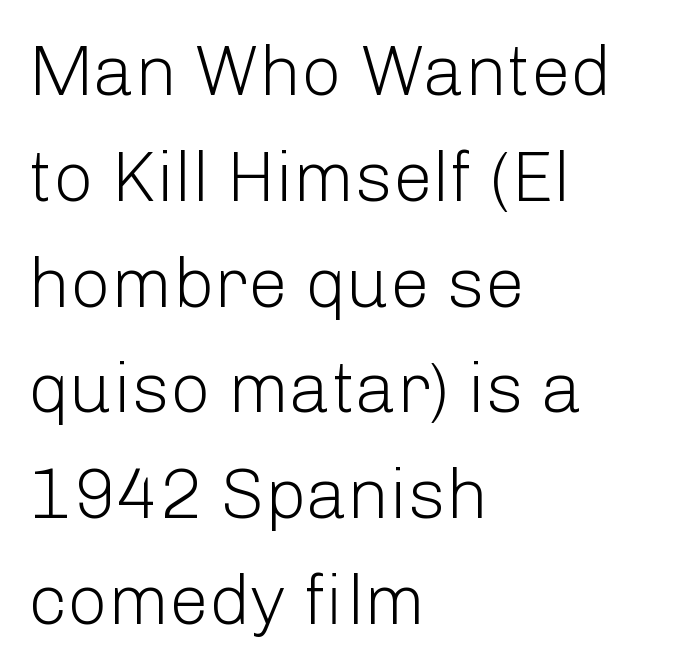
{"serif": "no", "italic": "no", "bold": "no", "weight": "light", "width": "normal", "stroke_contrast": "low", "x_height": "medium", "monospaced": "no", "underline": "no", "align": "left", "line_spacing": "normal", "line_spacing_ratio": 1.49, "letter_spacing": "normal", "letter_spacing_em": 0.0, "glyph_px": 71}
